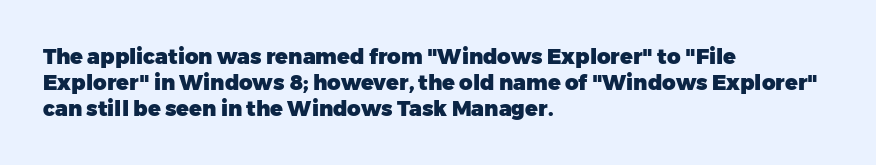
The image shows 21 px bold type, upright; set left-aligned, line spacing 1.23x, normal letter spacing, not underlined.
